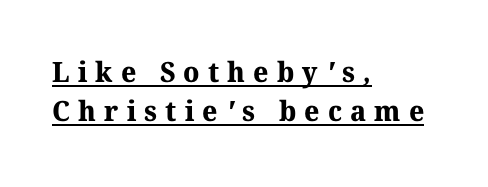
{"serif": "yes", "bold": "yes", "weight": "bold", "width": "normal", "stroke_contrast": "medium", "x_height": "medium", "monospaced": "no", "underline": "yes", "align": "left", "line_spacing": "normal", "line_spacing_ratio": 1.39, "letter_spacing": "wide", "letter_spacing_em": 0.29, "glyph_px": 28}
